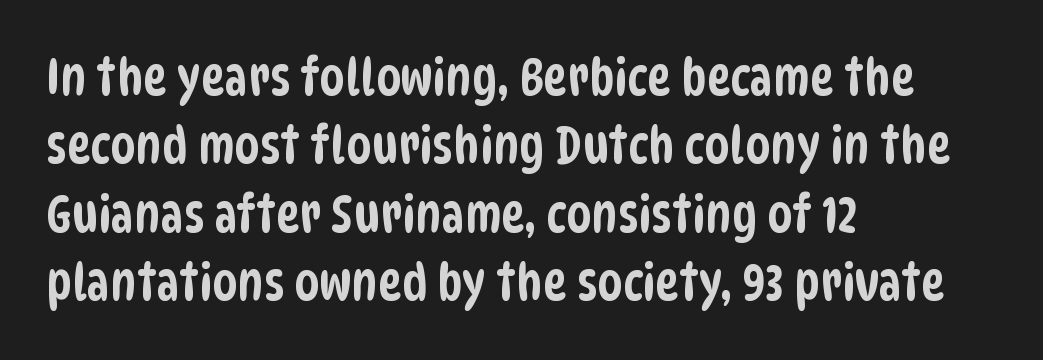
{"serif": "no", "width": "condensed", "stroke_contrast": "low", "x_height": "large", "monospaced": "no", "underline": "no", "align": "left", "line_spacing": "normal", "line_spacing_ratio": 1.34, "letter_spacing": "normal", "letter_spacing_em": 0.0, "glyph_px": 51}
